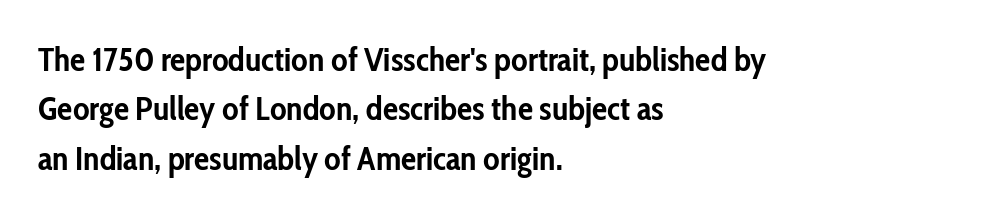
The image shows 34 px semibold, condensed sans-serif type, upright; set left-aligned, normal line spacing (1.45x), normal letter spacing, not underlined; low stroke contrast and a medium x-height.
